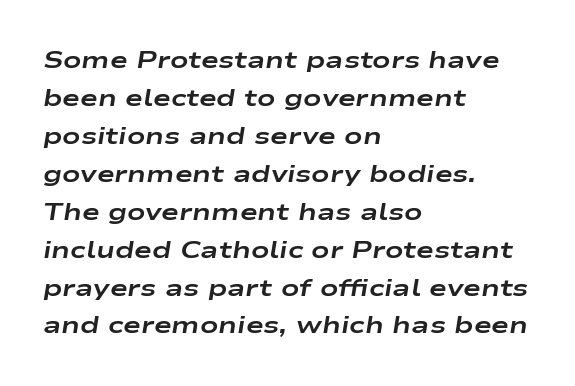
The face used here has a pronounced slope to its letters. Check under the words: just untouched page. Which margin do the lines hug? The left one — the right edge is uneven. Words appear dense and cohesive because spacing is normal. Leading matches the norm, producing a regular column.
